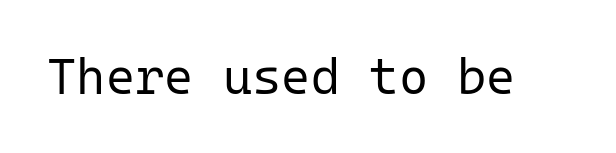
{"serif": "no", "italic": "no", "bold": "no", "weight": "regular", "width": "normal", "stroke_contrast": "low", "x_height": "medium", "monospaced": "yes", "underline": "no", "letter_spacing": "normal", "letter_spacing_em": 0.0, "glyph_px": 50}
